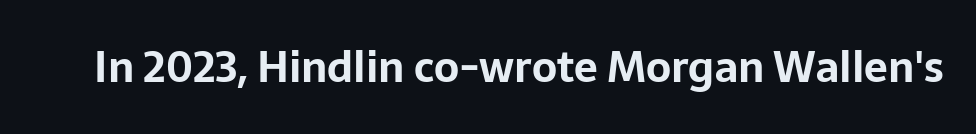
Clear beneath every line of the passage. What kind of face is this? One without serifs — a sans. Is the type bold? Yes — the strokes are clearly thick and heavy. Think of a printed novel: that variable character pitch is what you see here. The specimen reads as upright at a glance.
